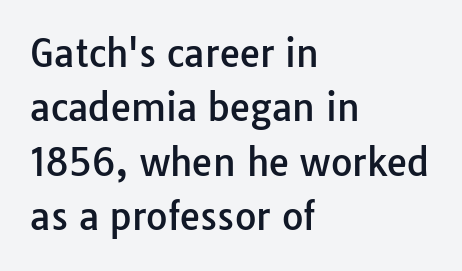
A roman cut, with each character standing at attention. Interline gaps are of average width in this sample. What kind of face is this? One without serifs — a sans. These lines are rendered in a variable-pitch font. Rule under the text: the space is simply empty.
